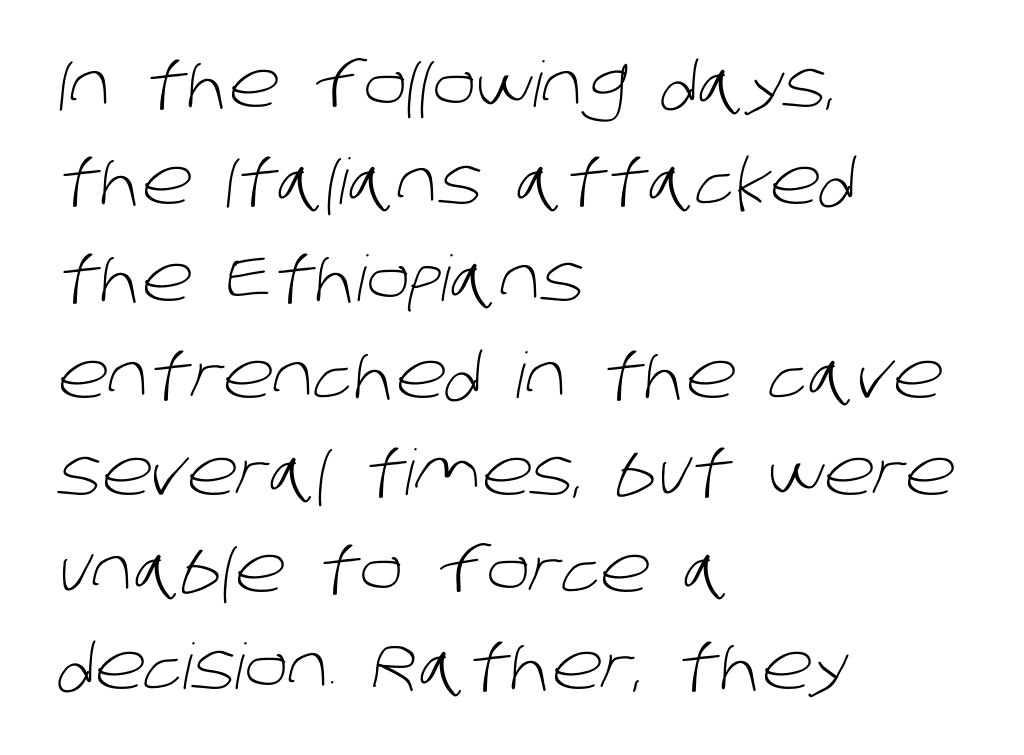
The image shows 63 px light sans-serif type; set left-aligned, normal line spacing (1.54x), normal letter spacing, not underlined; low stroke contrast and a large x-height.
